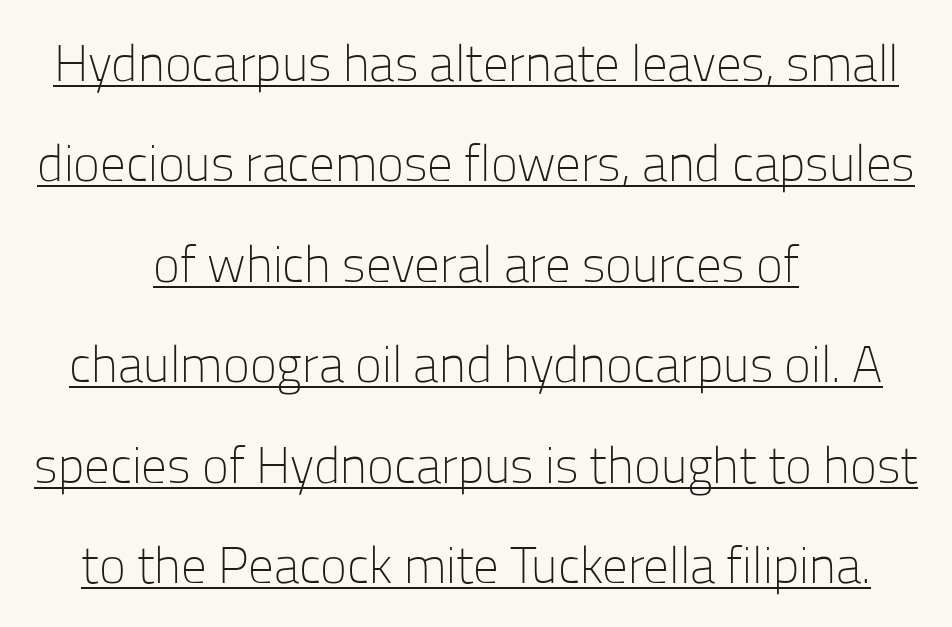
Q: Is the text bold? A: No.
Q: Is the text italic (slanted)? A: No, it is upright.
Q: Is the typeface a serif or a sans-serif typeface? A: Sans-serif.
Q: Is the text underlined? A: Yes.
Q: How is the paragraph aligned? A: Centered.
Q: Is the spacing between letters normal or unusually wide? A: Normal.
Q: Is the spacing between lines tight, normal or loose? A: Loose.
Q: Width (condensed, normal, or wide)? A: Normal.
Q: Stroke contrast? A: Low.
Q: x-height? A: Medium.
Q: Monospaced? A: No.
